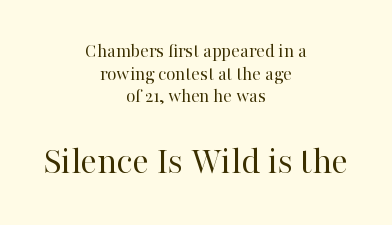
The image shows 39 px regular-weight serif type, upright; set centered, tight line spacing (1.13x), normal letter spacing, not underlined; the second (bottom) block is 1.95x larger; high stroke contrast and a medium x-height.
